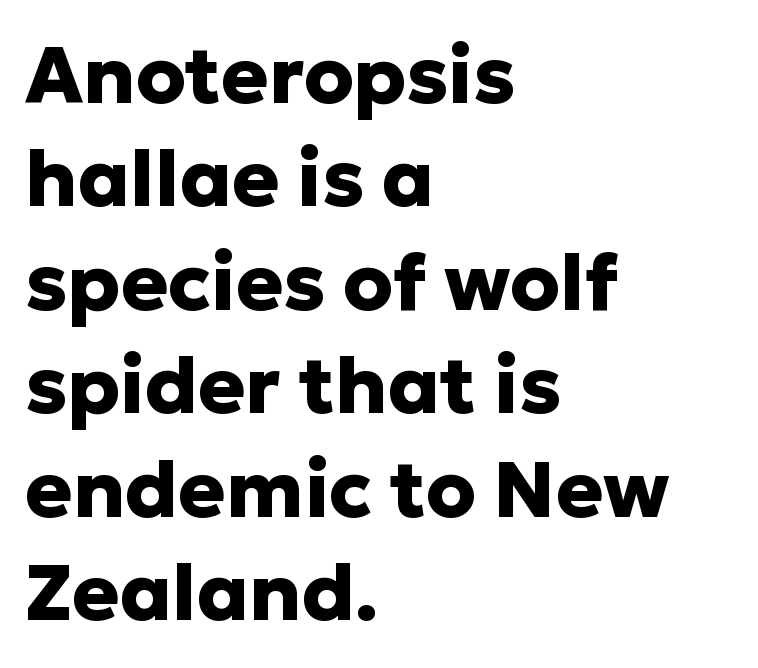
The image shows 79 px heavy sans-serif type, upright; set left-aligned, normal line spacing (1.31x), normal letter spacing, not underlined; low stroke contrast and a medium x-height.
